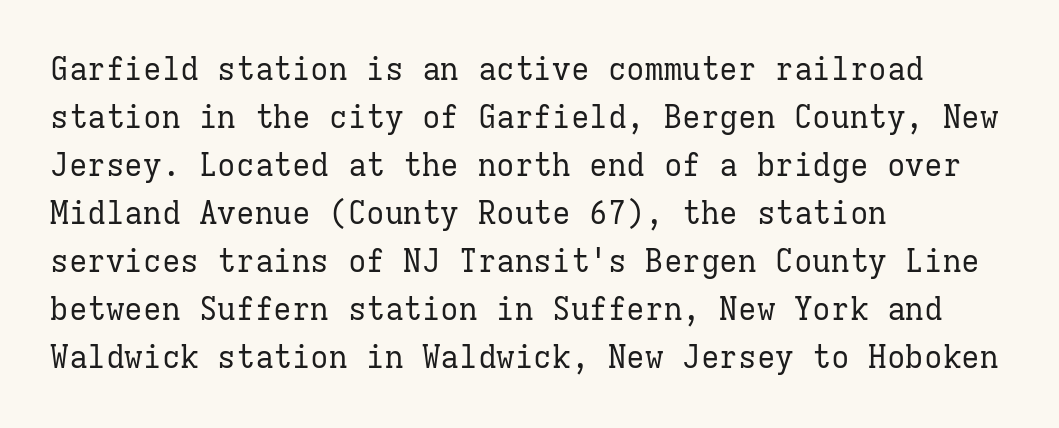
A normal amount of white space separates one row of letters from the next. These lines are rendered in a fixed-pitch font. Honestly, there is no underline to notice here at all. The lettering holds an erect, upright posture throughout. The letters sit at their default tracking, neither squeezed nor spread. Font category for this specimen: serif.
